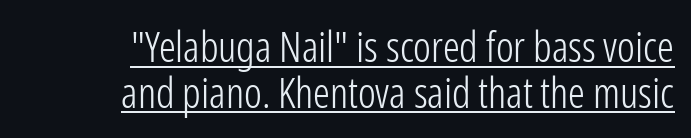
The axis of the letterforms is exactly vertical. This sample carries an underscore along the baseline area. Summary of vertical rhythm: compact, with narrow interline spacing. The compositor pushed each line to the right boundary.
